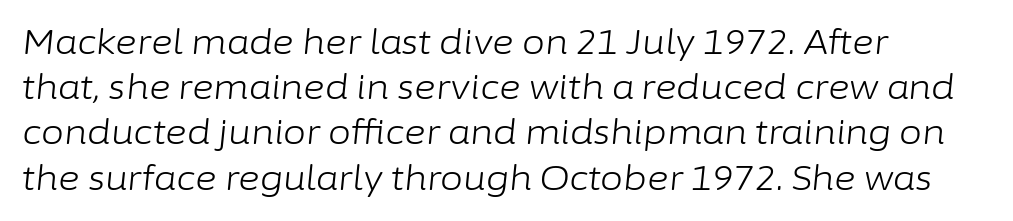
The gap between lines stays unmarked. Glyph-to-glyph distance matches everyday printed text. The paragraph has a hard left edge and a soft right edge. Stems here are at most as thick as an everyday book face. In terms of leading, this rendering sits right in the middle.
